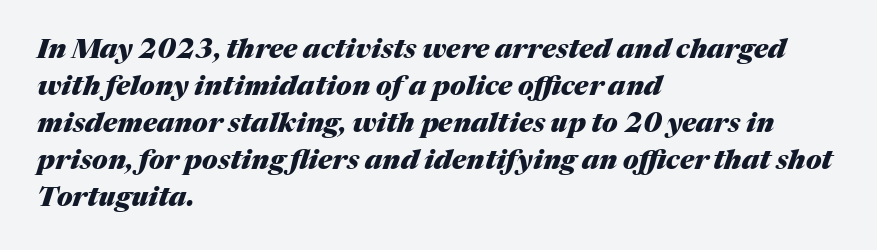
{"italic": "yes", "lean": "right", "slant_degrees": 17, "bold": "yes", "underline": "no", "align": "left", "line_spacing": "normal", "line_spacing_ratio": 1.37, "letter_spacing": "normal", "letter_spacing_em": 0.0, "glyph_px": 27}
